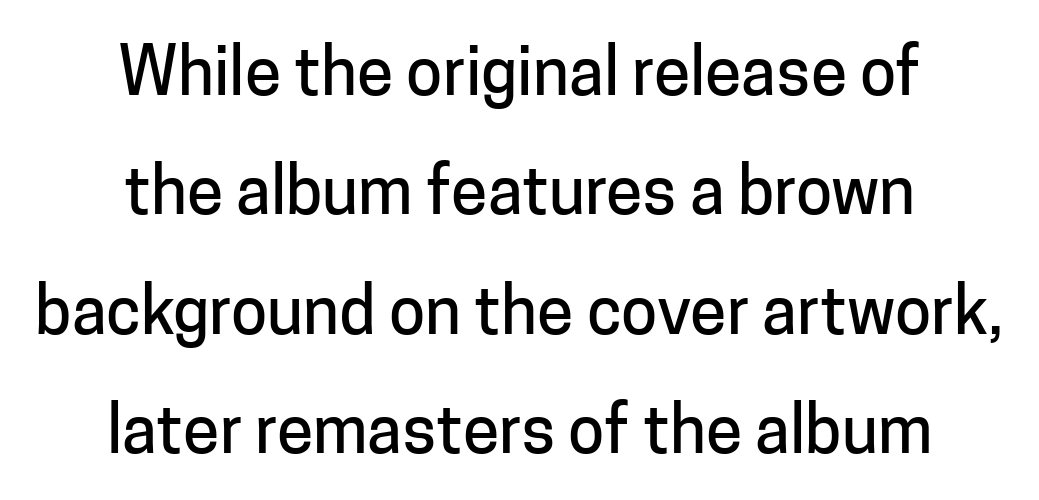
These lines are composed in type without serifs. Typeset on center — no edge is straight. Between one letter and the next there's only the usual sliver of space. The glyphs are unaccompanied by any horizontal stroke below them. Looks like regular typesetting: each glyph gets only the width it needs. No italicization has been applied; the sample stays upright.
